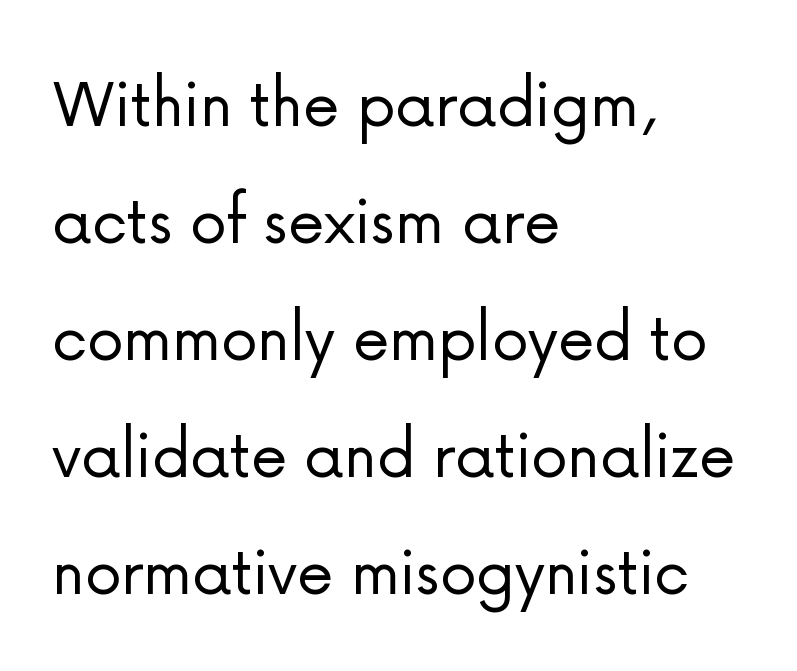
Q: Is the text bold? A: No.
Q: Is the text italic (slanted)? A: No, it is upright.
Q: Is the typeface a serif or a sans-serif typeface? A: Sans-serif.
Q: Is the text underlined? A: No.
Q: How is the paragraph aligned? A: Left-aligned.
Q: Is the spacing between letters normal or unusually wide? A: Normal.
Q: Is the spacing between lines tight, normal or loose? A: Normal.
Q: Width (condensed, normal, or wide)? A: Normal.
Q: Stroke contrast? A: Low.
Q: x-height? A: Medium.
Q: Monospaced? A: No.
